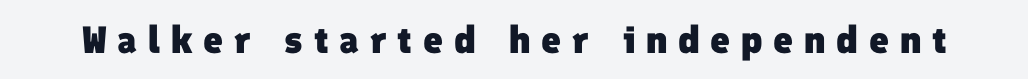
Q: Is the text bold? A: Yes.
Q: Is the typeface a serif or a sans-serif typeface? A: Sans-serif.
Q: Is the text underlined? A: No.
Q: Is the spacing between letters normal or unusually wide? A: Unusually wide.
Q: Width (condensed, normal, or wide)? A: Normal.
Q: Stroke contrast? A: Low.
Q: x-height? A: Medium.
Q: Monospaced? A: No.
